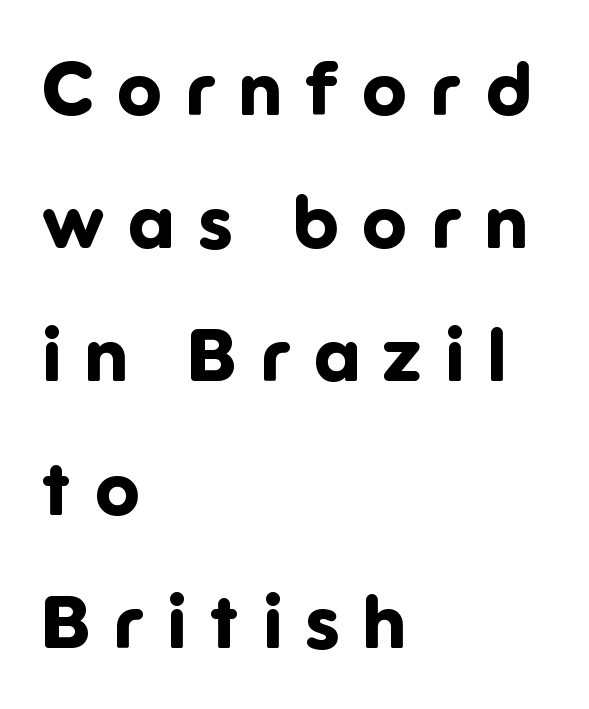
{"serif": "no", "italic": "no", "bold": "yes", "weight": "bold", "width": "normal", "stroke_contrast": "low", "x_height": "medium", "monospaced": "no", "underline": "no", "align": "left", "line_spacing_ratio": 1.8, "letter_spacing": "wide", "letter_spacing_em": 0.32, "glyph_px": 74}
